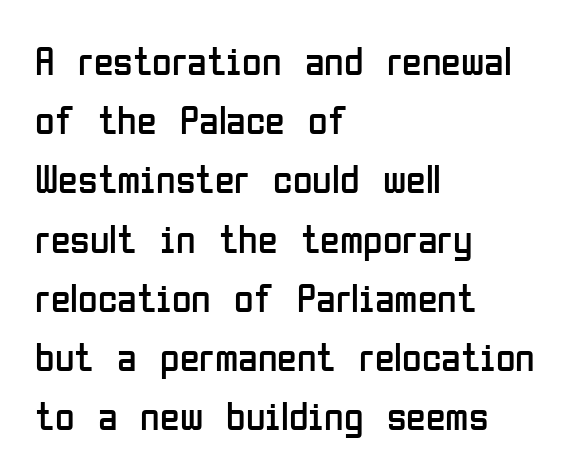
{"serif": "no", "italic": "no", "bold": "no", "weight": "regular", "width": "condensed", "stroke_contrast": "low", "x_height": "medium", "monospaced": "no", "underline": "no", "align": "left", "line_spacing": "normal", "line_spacing_ratio": 1.48, "letter_spacing": "normal", "letter_spacing_em": 0.0, "glyph_px": 40}
